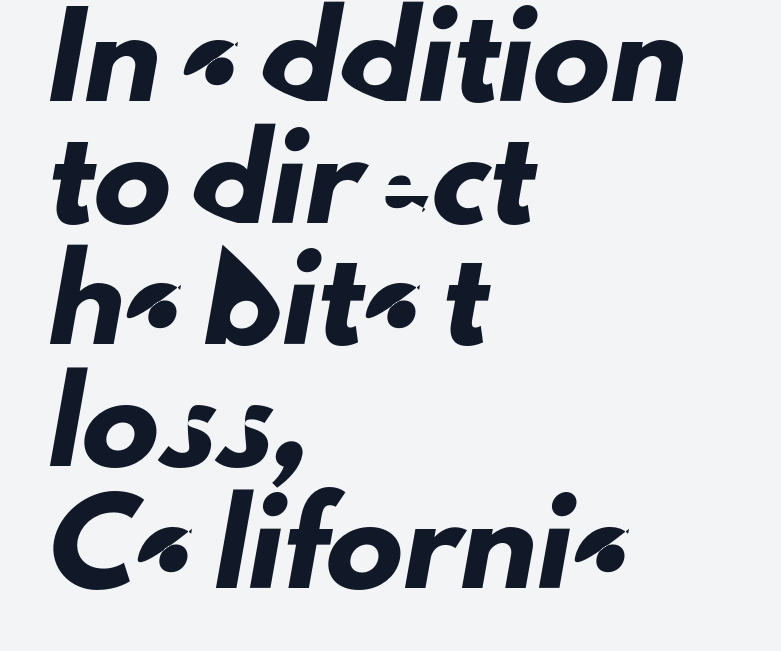
Q: Is the typeface a serif or a sans-serif typeface? A: Sans-serif.
Q: Is the text underlined? A: No.
Q: How is the paragraph aligned? A: Left-aligned.
Q: Is the spacing between letters normal or unusually wide? A: Normal.
Q: Is the spacing between lines tight, normal or loose? A: Normal.
Q: Width (condensed, normal, or wide)? A: Normal.
Q: Stroke contrast? A: Low.
Q: x-height? A: Small.
Q: Monospaced? A: No.
